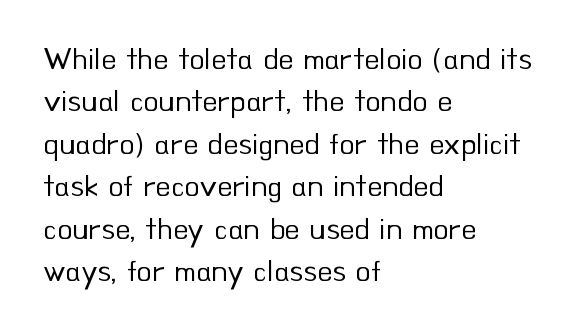
{"serif": "no", "italic": "no", "bold": "no", "weight": "regular", "width": "normal", "stroke_contrast": "low", "x_height": "small", "monospaced": "no", "underline": "no", "align": "left", "line_spacing": "normal", "line_spacing_ratio": 1.37, "letter_spacing": "normal", "letter_spacing_em": 0.0, "glyph_px": 31}
